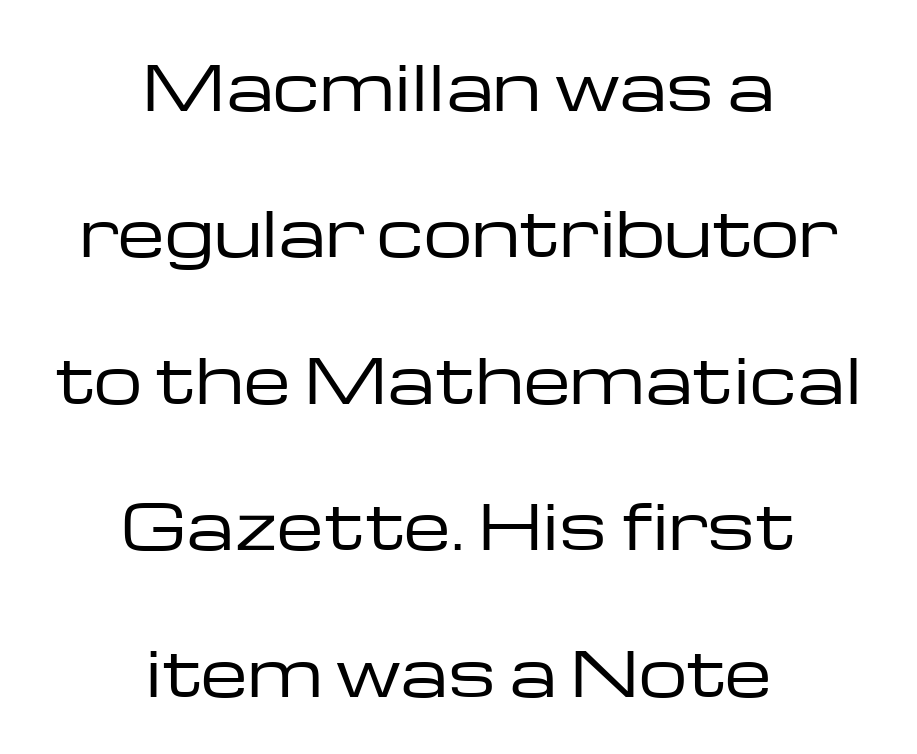
Q: Is the text bold? A: No.
Q: Is the text italic (slanted)? A: No, it is upright.
Q: Is the typeface a serif or a sans-serif typeface? A: Sans-serif.
Q: Is the text underlined? A: No.
Q: How is the paragraph aligned? A: Centered.
Q: Is the spacing between letters normal or unusually wide? A: Normal.
Q: Is the spacing between lines tight, normal or loose? A: Loose.
Q: Width (condensed, normal, or wide)? A: Wide.
Q: Stroke contrast? A: Low.
Q: x-height? A: Medium.
Q: Monospaced? A: No.
